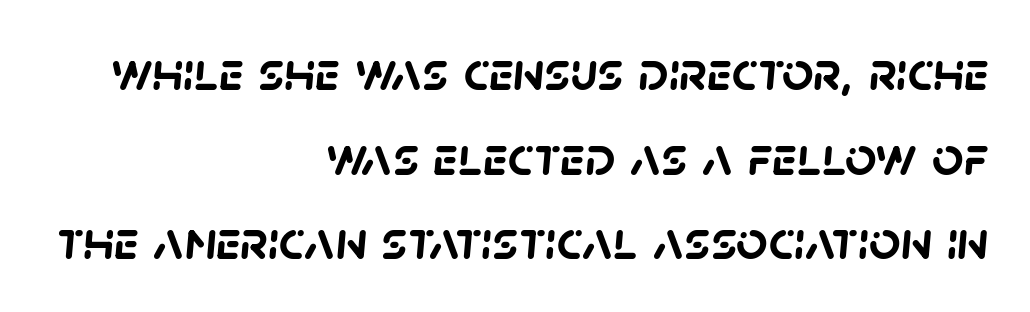
{"serif": "no", "bold": "yes", "weight": "semibold", "width": "normal", "stroke_contrast": "low", "x_height": "large", "monospaced": "no", "underline": "no", "align": "right", "line_spacing": "normal", "line_spacing_ratio": 1.54, "letter_spacing": "normal", "letter_spacing_em": 0.0, "glyph_px": 55}
